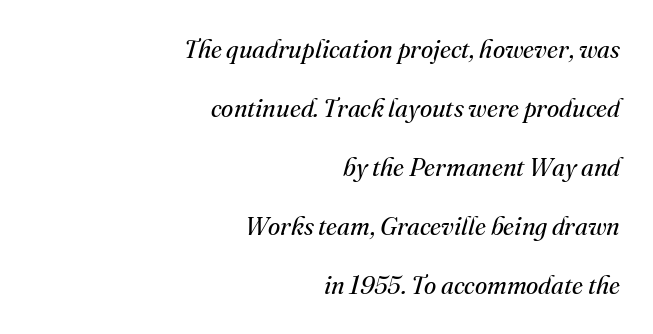
{"italic": "yes", "lean": "right", "slant_degrees": 16, "bold": "no", "underline": "no", "align": "right", "line_spacing": "loose", "line_spacing_ratio": 2.36, "letter_spacing": "normal", "letter_spacing_em": 0.0, "glyph_px": 25}
